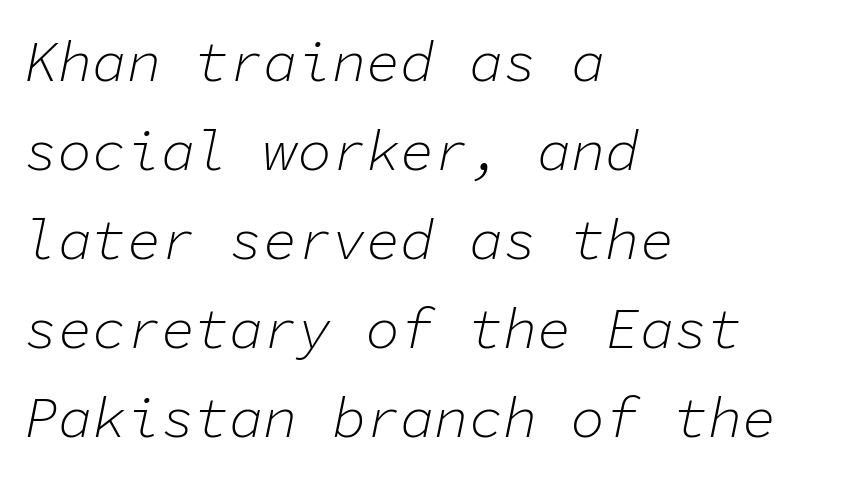
{"italic": "yes", "lean": "right", "slant_degrees": 11, "bold": "no", "weight": "light", "width": "normal", "stroke_contrast": "low", "x_height": "medium", "monospaced": "yes", "underline": "no", "align": "left", "line_spacing": "normal", "line_spacing_ratio": 1.56, "letter_spacing": "normal", "letter_spacing_em": 0.0, "glyph_px": 57}
